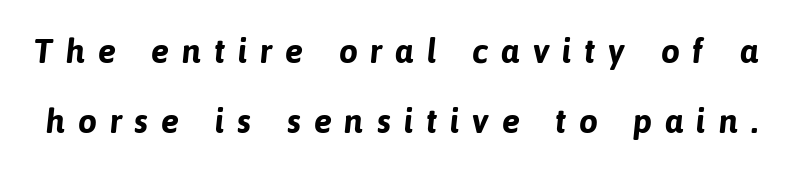
The image shows 34 px bold sans-serif type; set loose line spacing (2.07x), unusually wide letter spacing (+0.37 em), not underlined; low stroke contrast and a medium x-height.
